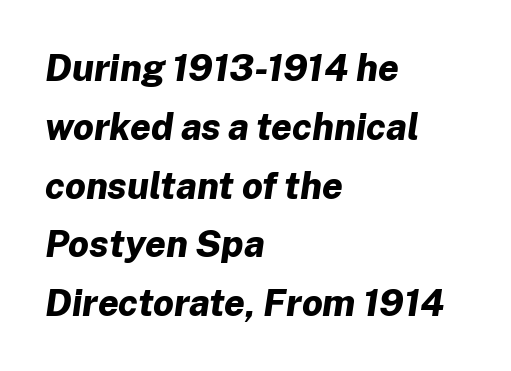
{"italic": "yes", "lean": "right", "slant_degrees": 8, "bold": "yes", "weight": "bold", "width": "normal", "stroke_contrast": "low", "x_height": "medium", "monospaced": "no", "underline": "no", "align": "left", "line_spacing": "normal", "line_spacing_ratio": 1.59, "letter_spacing": "normal", "letter_spacing_em": 0.0, "glyph_px": 37}
